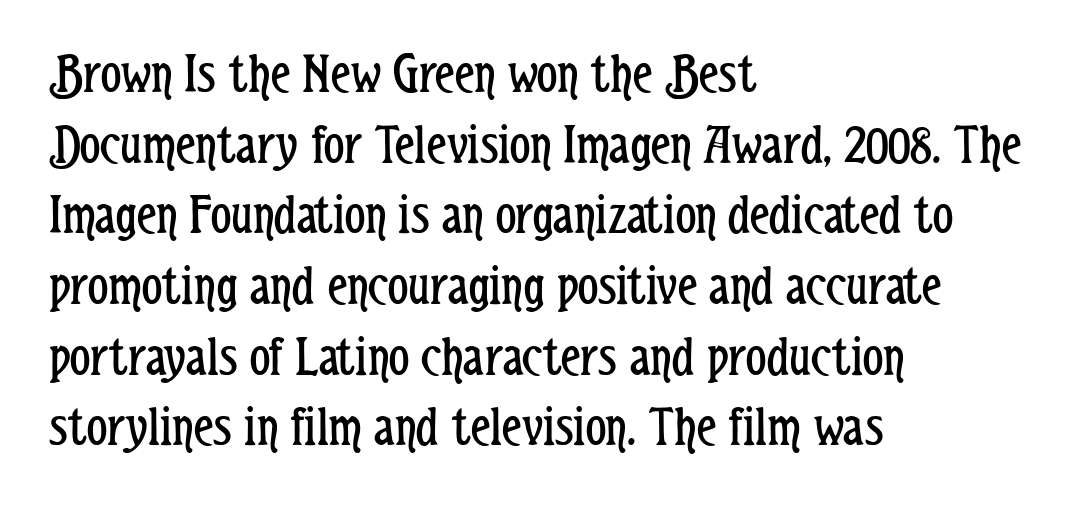
Q: Is the text bold? A: No.
Q: Is the text italic (slanted)? A: No, it is upright.
Q: Is the typeface a serif or a sans-serif typeface? A: Sans-serif.
Q: Is the text underlined? A: No.
Q: How is the paragraph aligned? A: Left-aligned.
Q: Is the spacing between letters normal or unusually wide? A: Normal.
Q: Width (condensed, normal, or wide)? A: Condensed.
Q: Stroke contrast? A: Low.
Q: x-height? A: Medium.
Q: Monospaced? A: No.
